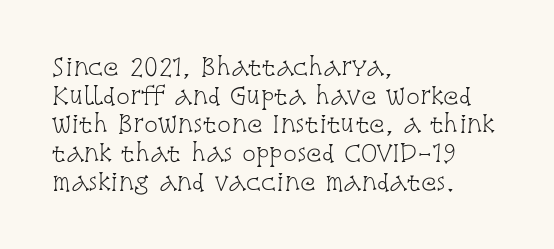
{"italic": "no", "bold": "no", "underline": "no", "align": "left", "line_spacing": "normal", "line_spacing_ratio": 1.25, "letter_spacing": "normal", "letter_spacing_em": 0.0, "glyph_px": 23}
